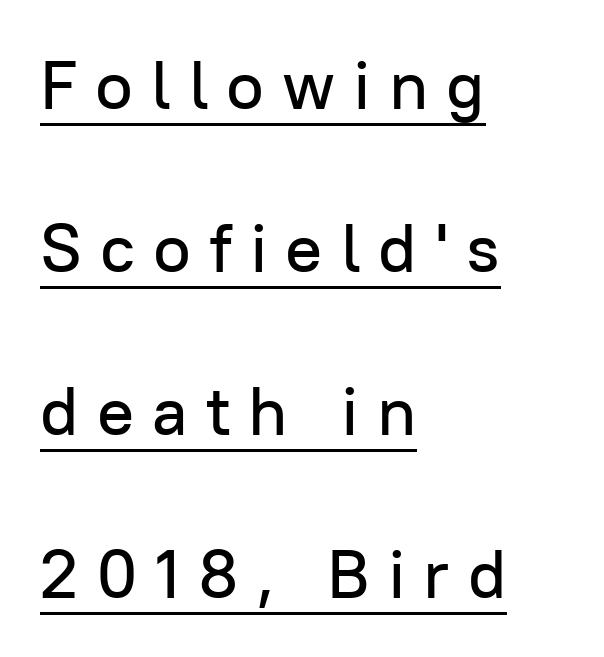
Caption: multi-line text, flush left, ragged right. Words appear elongated and porous because spacing is wide. The designer went with a sans here, leaving each stem footless. These lines are rendered in a variable-pitch font. The lettering holds an erect, upright posture throughout. Successive baselines arrive slowly, with a big drop between each.
